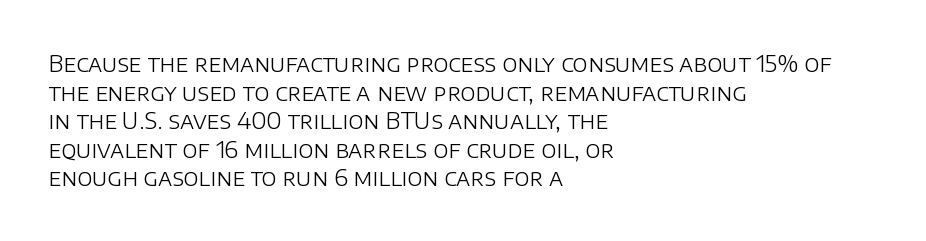
{"italic": "no", "bold": "no", "underline": "no", "align": "left", "line_spacing_ratio": 1.24, "letter_spacing": "normal", "letter_spacing_em": 0.0, "glyph_px": 23}
